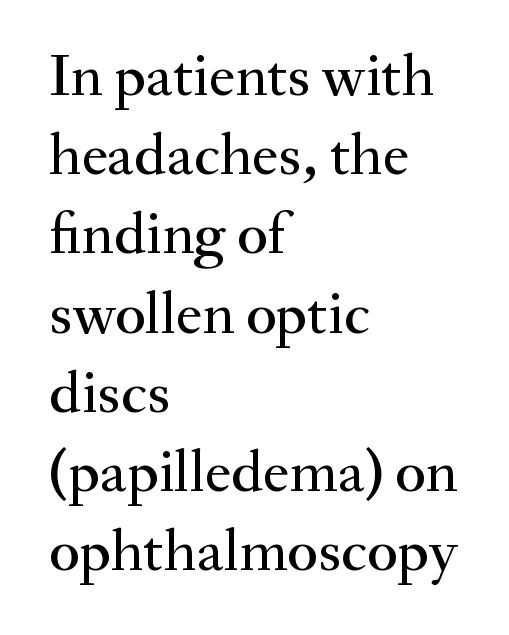
{"serif": "yes", "italic": "no", "width": "normal", "stroke_contrast": "medium", "x_height": "small", "monospaced": "no", "underline": "no", "align": "left", "line_spacing": "normal", "line_spacing_ratio": 1.32, "letter_spacing": "normal", "letter_spacing_em": 0.0, "glyph_px": 60}
